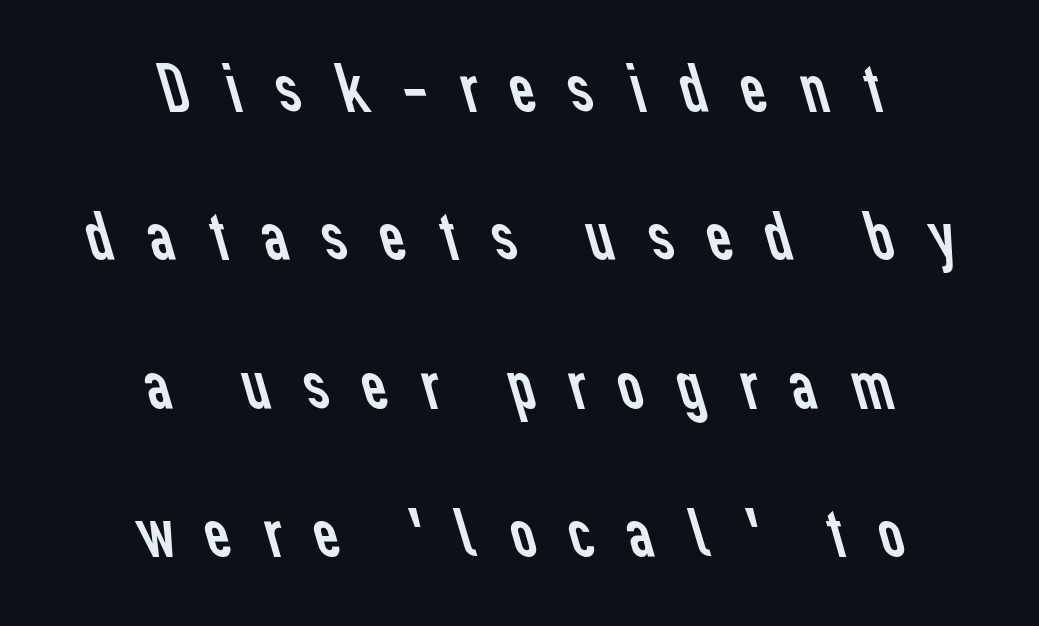
The image shows 71 px regular-weight sans-serif type; set centered, loose line spacing (2.09x), unusually wide letter spacing (+0.38 em), not underlined; low stroke contrast and a medium x-height.
